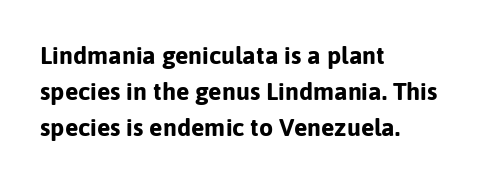
Q: Is the text bold? A: Yes.
Q: Is the text italic (slanted)? A: No, it is upright.
Q: Is the text underlined? A: No.
Q: How is the paragraph aligned? A: Left-aligned.
Q: Is the spacing between letters normal or unusually wide? A: Normal.
Q: Is the spacing between lines tight, normal or loose? A: Normal.
